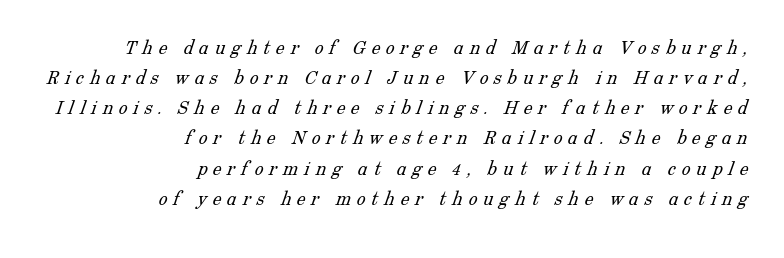
No extra ink here — the face is not bold. Every row of glyphs terminates at an identical x-position on the right. Only glyphs here, with clear space below each row. Each word looks stretched out because of the extra space between its letters. The leading is moderate, giving the passage an even texture.
